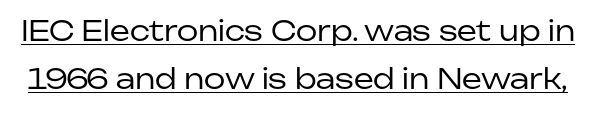
The image shows 28 px regular-weight sans-serif type, upright; set line spacing 1.71x, normal letter spacing, underlined; low stroke contrast and a medium x-height.
